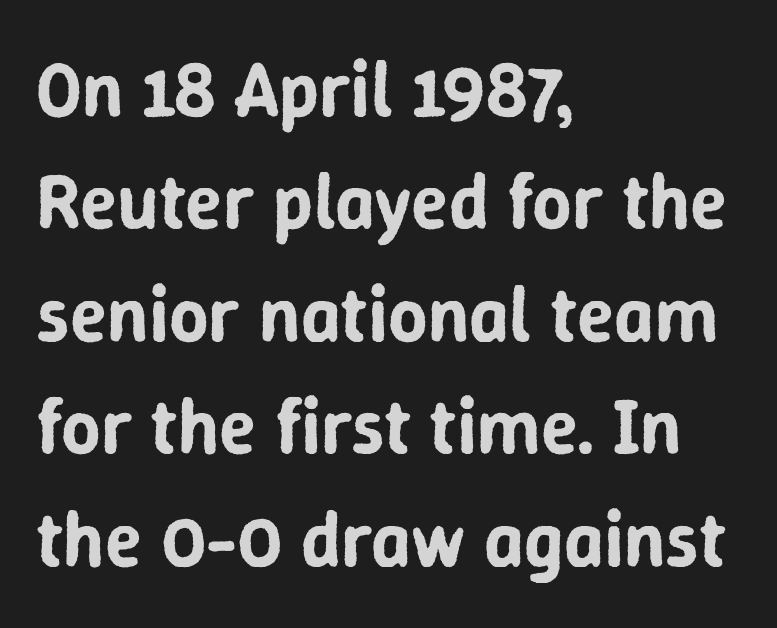
These lines are rendered in a variable-pitch font. The axis of the letterforms is exactly vertical. Rows of type keep a routine distance in the vertical direction. The words here are not underlined. This sample is left-justified, so line endings fall wherever the words run out.
